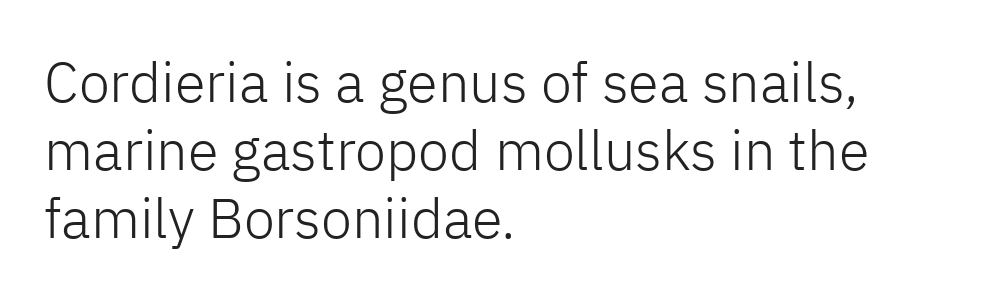
The image shows 56 px light sans-serif type, upright; set left-aligned, line spacing 1.21x, normal letter spacing, not underlined; low stroke contrast and a medium x-height.
